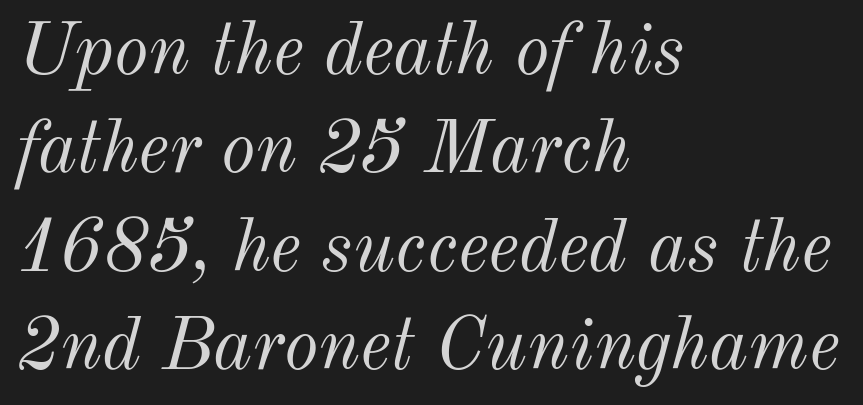
{"italic": "yes", "lean": "right", "slant_degrees": 12, "bold": "no", "weight": "light", "width": "normal", "stroke_contrast": "medium", "x_height": "small", "monospaced": "no", "underline": "no", "align": "left", "line_spacing": "normal", "line_spacing_ratio": 1.33, "letter_spacing": "normal", "letter_spacing_em": 0.0, "glyph_px": 74}
